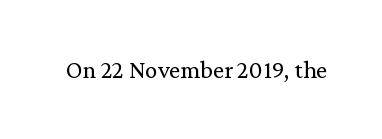
The image shows 25 px text type, upright; set normal letter spacing, not underlined.
